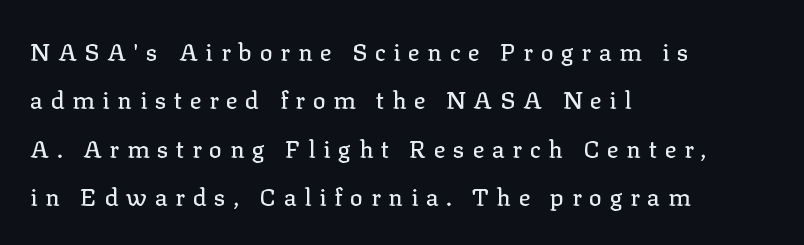
Summary of vertical rhythm: relaxed, with wide interline spacing. Letter spacing: wide. These lines stack with their left ends in a neat column. No word sits above an underline. Is there any slant? The stems are plumb.
